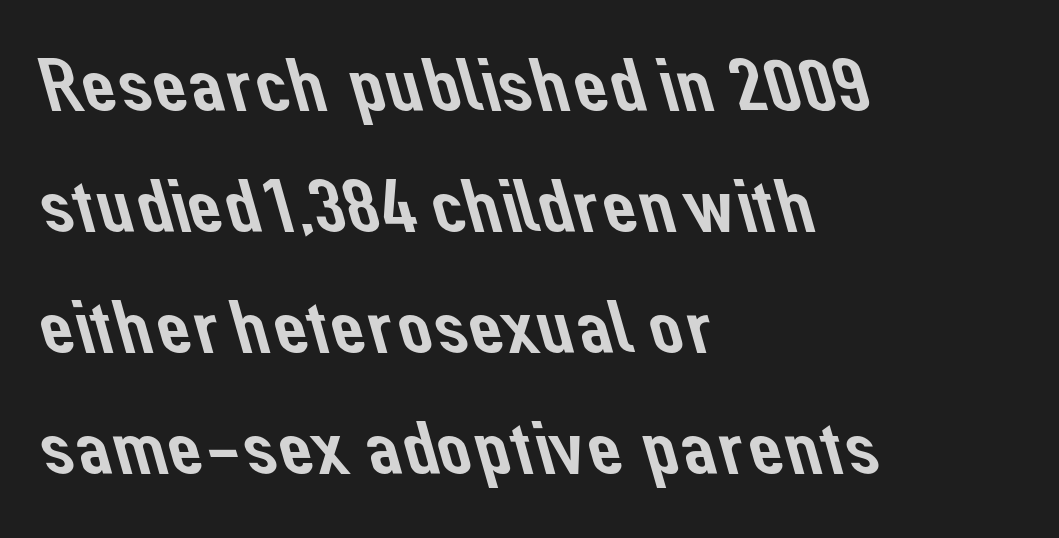
The typeface chosen for these lines omits serifs. These lines are rendered in a variable-pitch font. The letterforms sit shoulder to shoulder at normal distance. The passage shown is not underscored anywhere. In CSS terms this would be text-align: left. Regarding leading, the lines here are spaced in the standard way.
